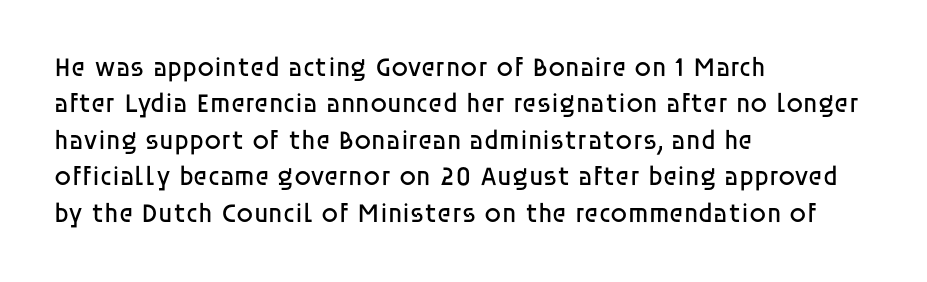
{"italic": "no", "bold": "no", "underline": "no", "align": "left", "line_spacing": "normal", "line_spacing_ratio": 1.35, "letter_spacing": "normal", "letter_spacing_em": 0.0, "glyph_px": 27}
